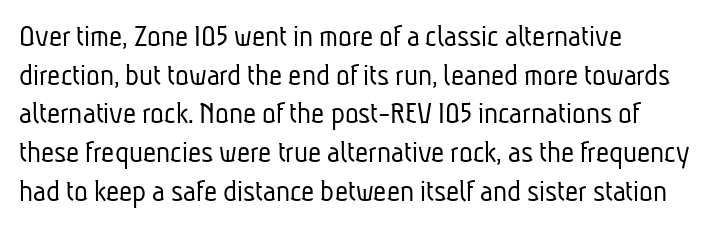
Has an underline been added? It has not. A student would call this left alignment; a typographer would say flush left, rag right. Here the designer chose a conventional face with non-uniform glyph widths. The letters look calm and open, with moderate or lighter stems. Serifs: no, the terminals of the letterforms are clean. Nothing unusual about the tracking: characters are spaced as the font intends.
